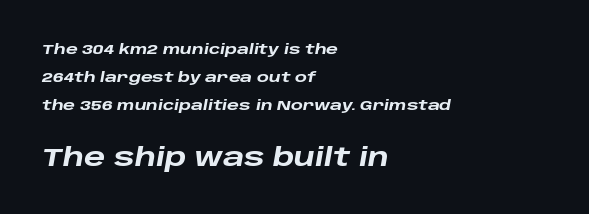
Short and long lines alike share a common starting point at left. Each word holds together tightly as a unit, with standard inter-letter gaps. This is oblique type, the kind used for emphasis or titles. Only glyphs here, with clear space below each row. Larger block? The one below; the one above is distinctly smaller.
